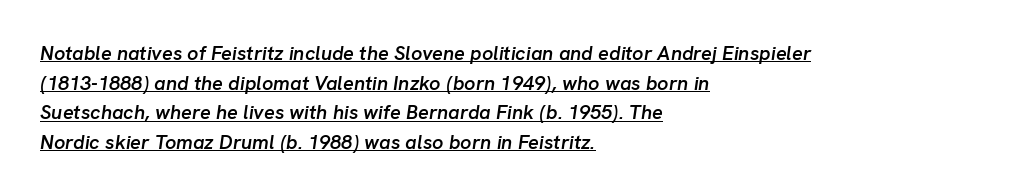
Q: Is the text bold? A: Semi-bold.
Q: Is the text italic (slanted)? A: Yes, it leans right by about 8 degrees.
Q: Is the text underlined? A: Yes.
Q: How is the paragraph aligned? A: Left-aligned.
Q: Is the spacing between letters normal or unusually wide? A: Normal.
Q: Is the spacing between lines tight, normal or loose? A: Normal.
